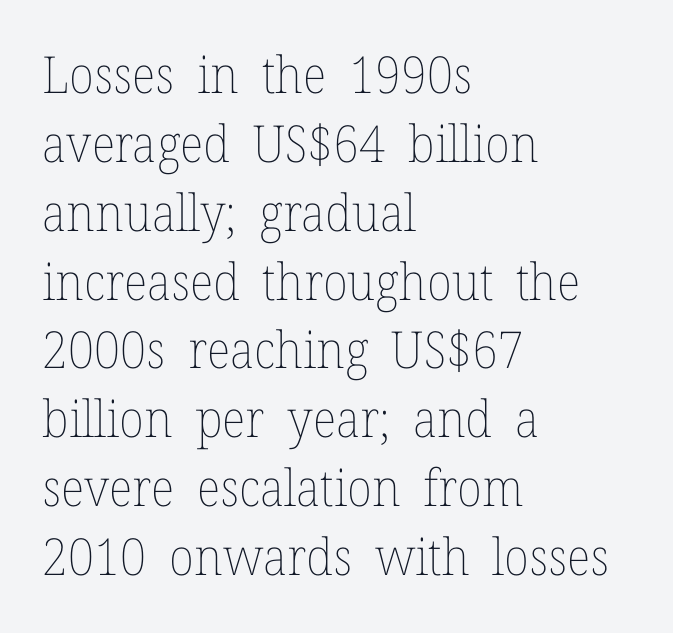
Q: Is the text bold? A: No.
Q: Is the text italic (slanted)? A: No, it is upright.
Q: Is the text underlined? A: No.
Q: How is the paragraph aligned? A: Left-aligned.
Q: Is the spacing between letters normal or unusually wide? A: Normal.
Q: Is the spacing between lines tight, normal or loose? A: Normal.
Q: Width (condensed, normal, or wide)? A: Normal.
Q: Stroke contrast? A: Low.
Q: x-height? A: Medium.
Q: Monospaced? A: No.
